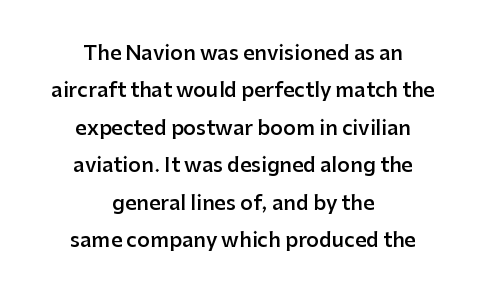
{"italic": "no", "bold": "semi", "underline": "no", "align": "center", "line_spacing_ratio": 1.87, "letter_spacing": "normal", "letter_spacing_em": 0.0, "glyph_px": 20}
